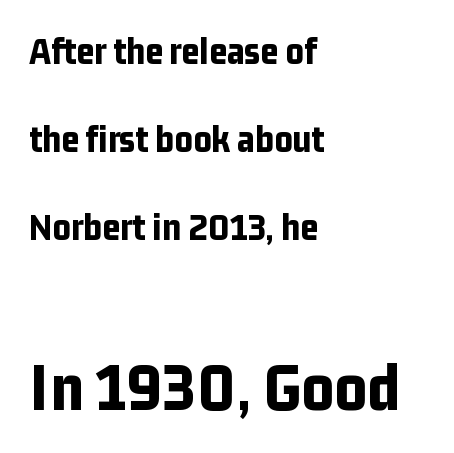
Each letter's strokes conclude bluntly, with no projecting serifs. Think of a printed novel: that variable character pitch is what you see here. Nope, not italic — everything's standing straight. The rendering uses a bold face; every stroke is thick and dark. Line starts are locked; line ends wander.
